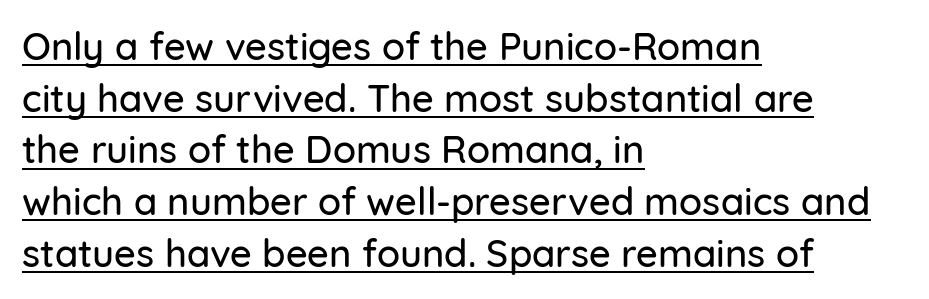
Q: Is the text italic (slanted)? A: No, it is upright.
Q: Is the typeface a serif or a sans-serif typeface? A: Sans-serif.
Q: Is the text underlined? A: Yes.
Q: How is the paragraph aligned? A: Left-aligned.
Q: Is the spacing between letters normal or unusually wide? A: Normal.
Q: Is the spacing between lines tight, normal or loose? A: Normal.
Q: Width (condensed, normal, or wide)? A: Normal.
Q: Stroke contrast? A: Low.
Q: x-height? A: Medium.
Q: Monospaced? A: No.
